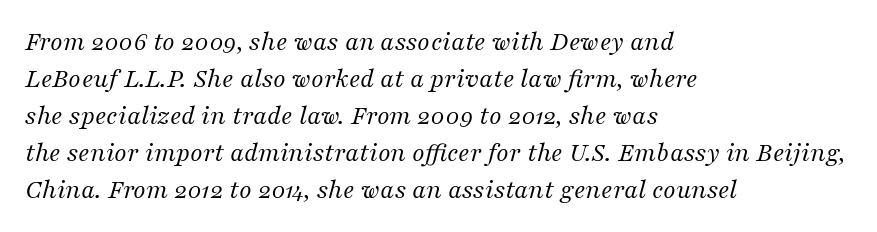
{"serif": "yes", "italic": "yes", "lean": "right", "slant_degrees": 16, "bold": "no", "weight": "regular", "width": "normal", "stroke_contrast": "medium", "x_height": "medium", "monospaced": "no", "underline": "no", "align": "left", "line_spacing": "normal", "line_spacing_ratio": 1.32, "letter_spacing": "normal", "letter_spacing_em": 0.0, "glyph_px": 28}
